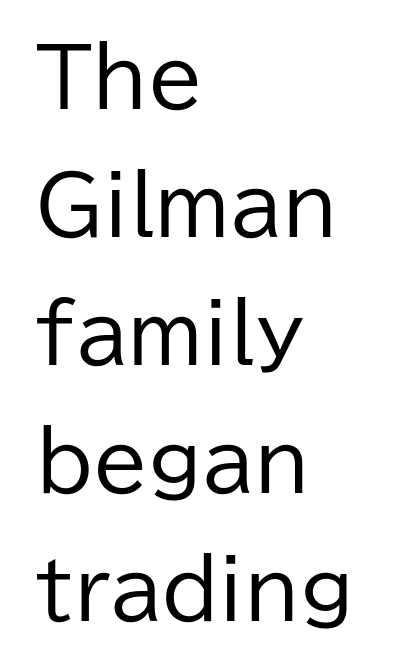
{"serif": "no", "italic": "no", "bold": "no", "weight": "regular", "width": "normal", "stroke_contrast": "low", "x_height": "medium", "monospaced": "no", "underline": "no", "align": "left", "line_spacing": "normal", "line_spacing_ratio": 1.6, "letter_spacing": "normal", "letter_spacing_em": 0.0, "glyph_px": 80}
